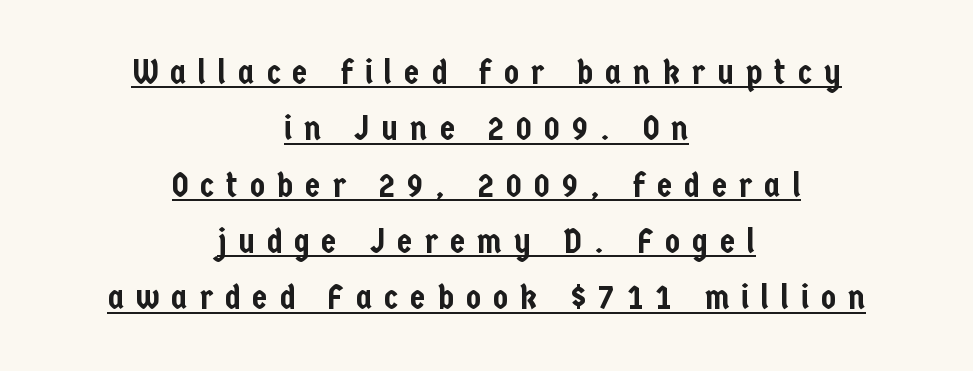
Varying glyph widths throughout — classic text-font behaviour. Note: no serifs on the glyphs. Like a heading marked for emphasis, these lines bear an underscore. Compared with a flush-left layout, this one balances lines on the center instead.
